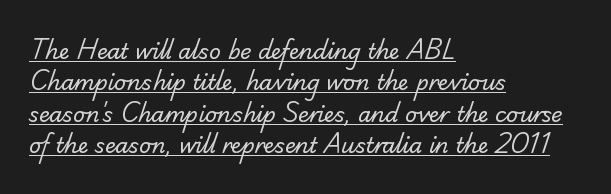
What stands out about the letter spacing? Nothing — it is the standard amount. Quick note: underline on. Heft: none added — not bold. A classic flush-left, rag-right setting is used for this passage. Leading matches the norm, producing a regular column.
